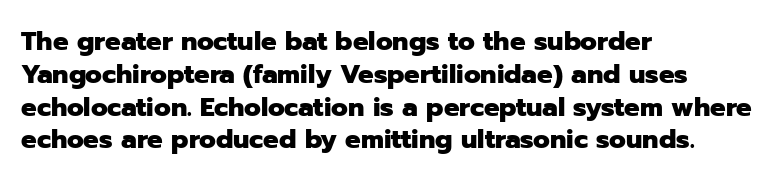
Q: Is the text bold? A: Yes.
Q: Is the text italic (slanted)? A: No, it is upright.
Q: Is the text underlined? A: No.
Q: How is the paragraph aligned? A: Left-aligned.
Q: Is the spacing between letters normal or unusually wide? A: Normal.
Q: Is the spacing between lines tight, normal or loose? A: Normal.
